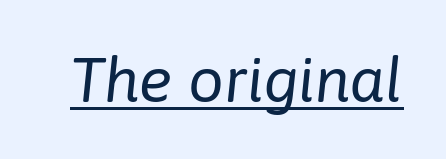
Q: Is the text bold? A: No.
Q: Is the text italic (slanted)? A: Yes, it leans right by about 6 degrees.
Q: Is the text underlined? A: Yes.
Q: Is the spacing between letters normal or unusually wide? A: Normal.
Q: Width (condensed, normal, or wide)? A: Normal.
Q: Stroke contrast? A: Low.
Q: x-height? A: Medium.
Q: Monospaced? A: No.
